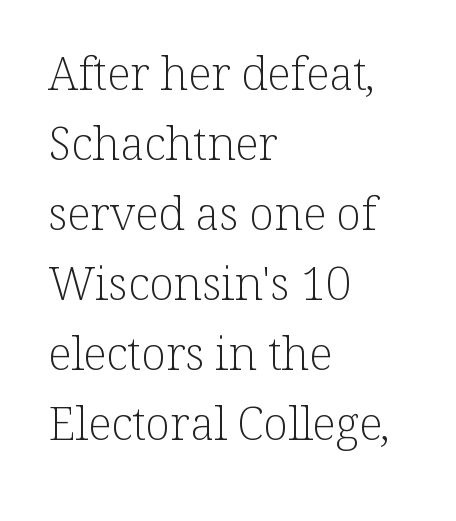
The ragged edge is on the right, which tells us the setting is flush left. Baseline-to-baseline distance is the conventional proportion of letter height. This sample has the flowing, uneven cadence of proportional lettering. The letters look calm and open, with moderate or lighter stems. Has an underline been added? It has not.
